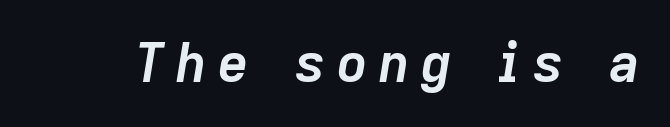
What stands out about the letter spacing? Its width — letters are far apart. Only glyphs here, with clear space below each row. Spacing verdict: proportional, widths tailored to each character. A dark, heavy texture on the line: the type is bold. Every character sits at an angle, as italics do.
